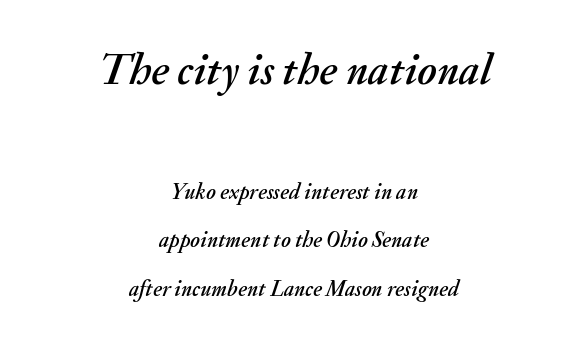
{"italic": "yes", "lean": "right", "slant_degrees": 20, "width": "normal", "stroke_contrast": "medium", "x_height": "small", "monospaced": "no", "underline": "no", "align": "center", "line_spacing": "loose", "line_spacing_ratio": 2.2, "letter_spacing": "normal", "letter_spacing_em": 0.0, "larger_block": "first", "size_ratio": 2.0, "glyph_px": 44}
